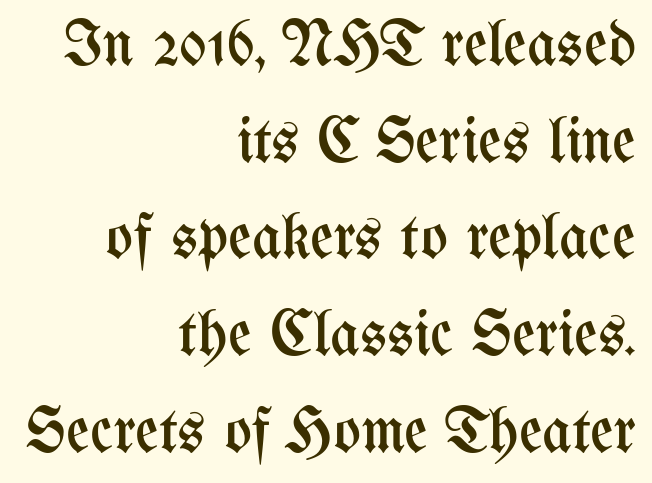
The image shows 64 px regular-weight, condensed type, upright; set right-aligned, normal line spacing (1.51x), normal letter spacing, not underlined; medium stroke contrast and a medium x-height.
